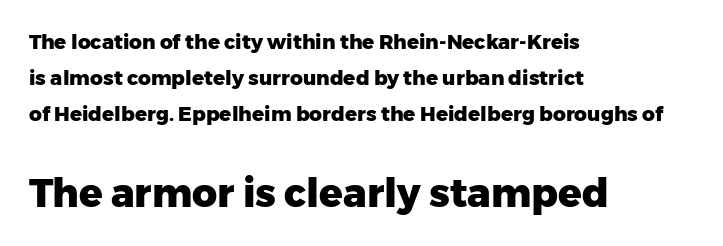
{"serif": "no", "italic": "no", "bold": "yes", "weight": "heavy", "width": "normal", "stroke_contrast": "low", "x_height": "medium", "monospaced": "no", "underline": "no", "align": "left", "line_spacing_ratio": 1.81, "letter_spacing": "normal", "letter_spacing_em": 0.0, "larger_block": "second", "size_ratio": 1.95, "glyph_px": 39}
